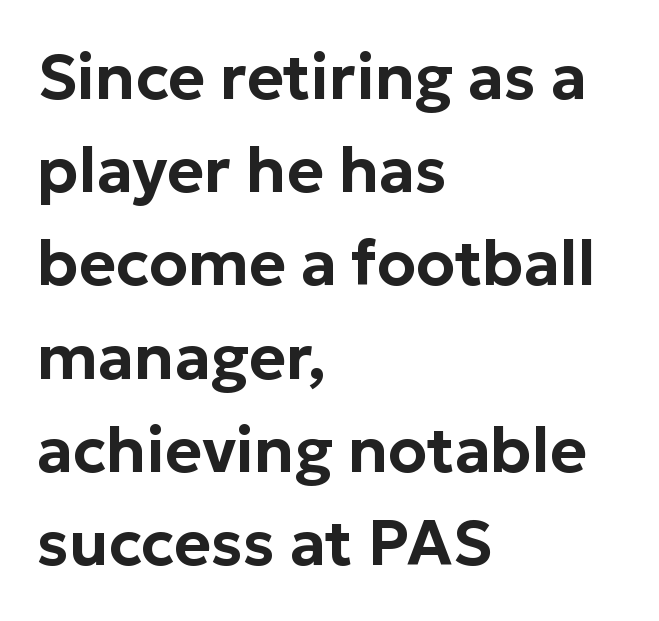
Q: Is the text italic (slanted)? A: No, it is upright.
Q: Is the typeface a serif or a sans-serif typeface? A: Sans-serif.
Q: Is the text underlined? A: No.
Q: How is the paragraph aligned? A: Left-aligned.
Q: Is the spacing between letters normal or unusually wide? A: Normal.
Q: Is the spacing between lines tight, normal or loose? A: Normal.
Q: Width (condensed, normal, or wide)? A: Normal.
Q: Stroke contrast? A: Low.
Q: x-height? A: Medium.
Q: Monospaced? A: No.
